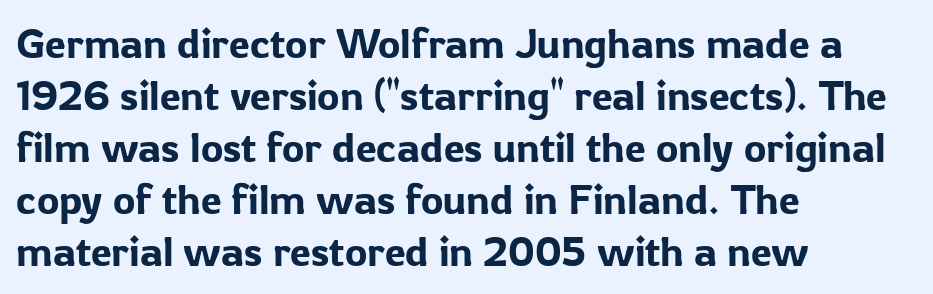
The image shows 42 px sans-serif type, upright; set left-aligned, line spacing 1.24x, normal letter spacing, not underlined; low stroke contrast and a medium x-height.
